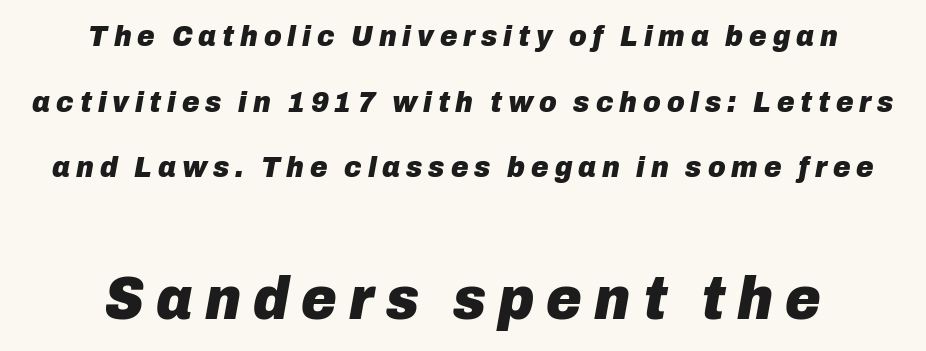
A student would call this center alignment; a typographer would say set centered. Note the varied advance widths — an 'i' is clearly narrower than an 'm'. Type without underlining. The letterforms stand isolated, each surrounded by extra space.
